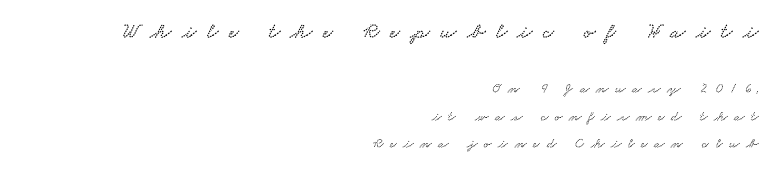
The image shows 22 px text type; set right-aligned, loose line spacing (1.95x), unusually wide letter spacing (+0.48 em), not underlined; the first (top) block is 1.57x larger.
